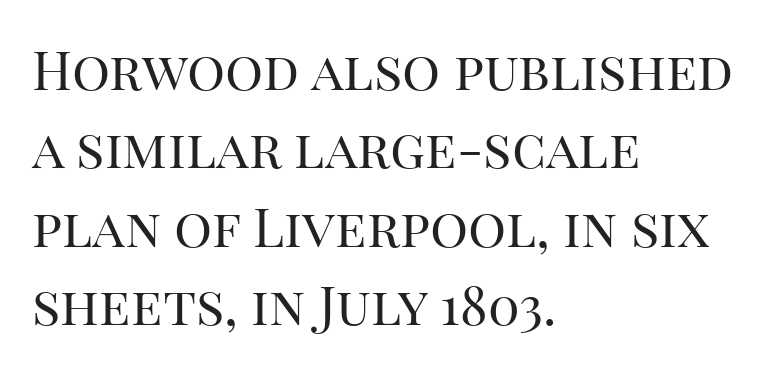
The image shows 53 px regular-weight serif type, upright; set left-aligned, normal line spacing (1.48x), normal letter spacing, not underlined; high stroke contrast and a large x-height.
